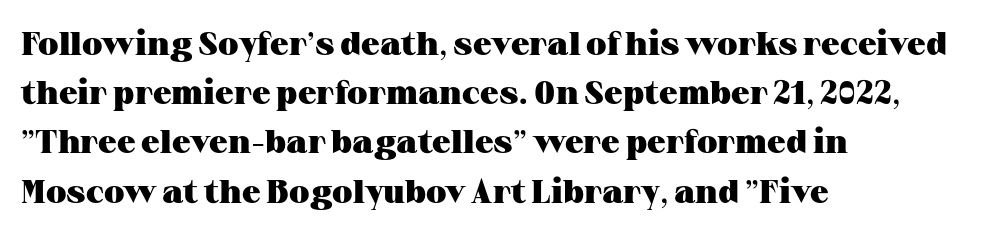
Set as a true bold cut, around the 700 mark. Successive baselines arrive at the customary interval. Notice how the stems are strictly vertical — no italics here. Look at the tracking — it's just the regular setting, nothing added. Is this a fixed-width face? No — the glyphs have proportional, varying widths.
